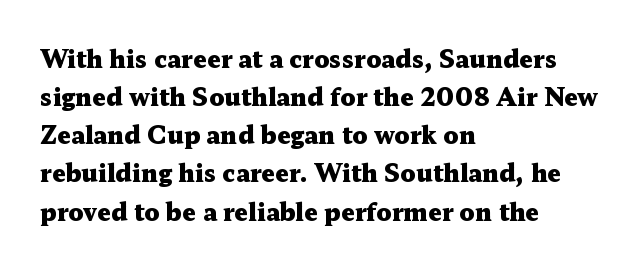
Q: Is the text bold? A: Yes.
Q: Is the text italic (slanted)? A: No, it is upright.
Q: Is the text underlined? A: No.
Q: How is the paragraph aligned? A: Left-aligned.
Q: Is the spacing between letters normal or unusually wide? A: Normal.
Q: Is the spacing between lines tight, normal or loose? A: Normal.
